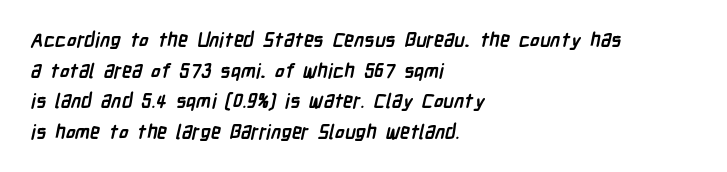
Notice how descenders clear the ascenders below comfortably — that's standard leading. Look at the tracking — it's just the regular setting, nothing added. A clean baseline with only descenders dipping below it. Leftover space on each line is placed entirely after the last word. Look at the stroke-to-counter ratio: heavy, a bold.
